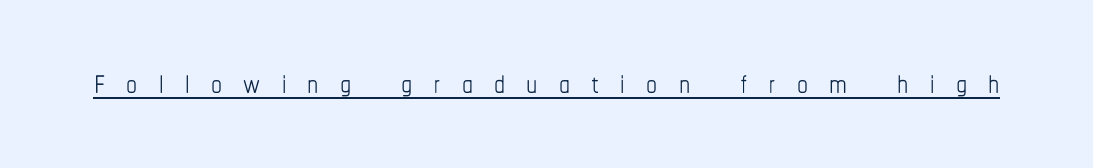
Q: Is the text bold? A: No.
Q: Is the text italic (slanted)? A: No, it is upright.
Q: Is the text underlined? A: Yes.
Q: Is the spacing between letters normal or unusually wide? A: Unusually wide.
Q: Width (condensed, normal, or wide)? A: Condensed.
Q: Stroke contrast? A: Low.
Q: x-height? A: Medium.
Q: Monospaced? A: No.
